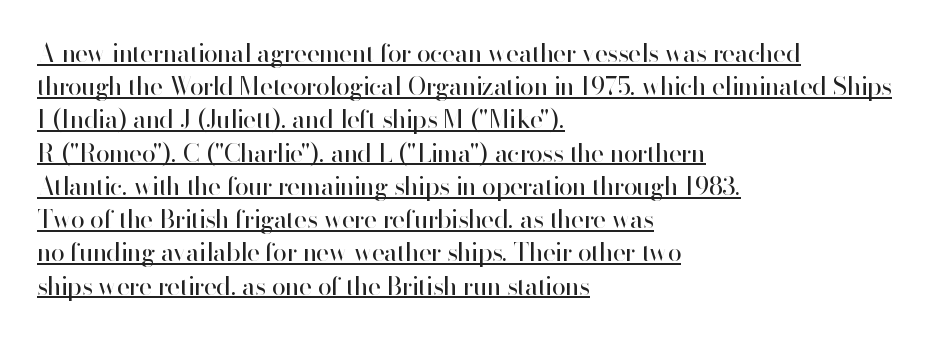
Q: Is the text bold? A: No.
Q: Is the text italic (slanted)? A: No, it is upright.
Q: Is the text underlined? A: Yes.
Q: How is the paragraph aligned? A: Left-aligned.
Q: Is the spacing between letters normal or unusually wide? A: Normal.
Q: Is the spacing between lines tight, normal or loose? A: Normal.
